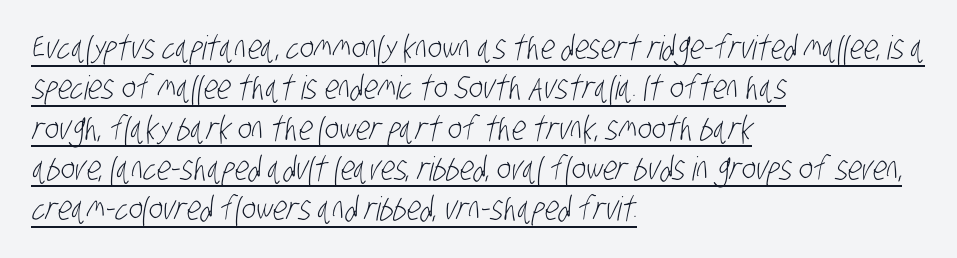
Q: Is the text bold? A: No.
Q: Is the typeface a serif or a sans-serif typeface? A: Sans-serif.
Q: Is the text underlined? A: Yes.
Q: How is the paragraph aligned? A: Left-aligned.
Q: Is the spacing between letters normal or unusually wide? A: Normal.
Q: Width (condensed, normal, or wide)? A: Condensed.
Q: Stroke contrast? A: Low.
Q: x-height? A: Large.
Q: Monospaced? A: No.
